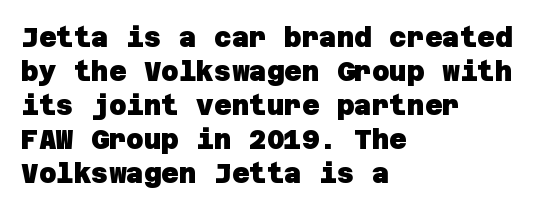
The gap between lines stays unmarked. Is the block centered? No — it sits flush against the left margin. Between one letter and the next there's only the usual sliver of space. The passage shown stacks its lines at a standard gap.
